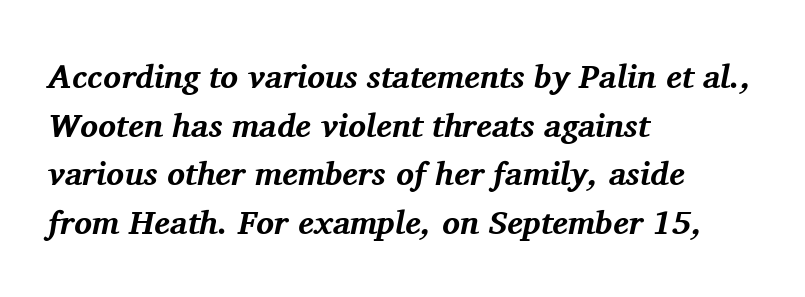
The specimen reads as italic at a glance. As a designer I'd log this as weight 700, bold. Descender tails drop into unmarked territory. Looks like regular typesetting: each glyph gets only the width it needs.
